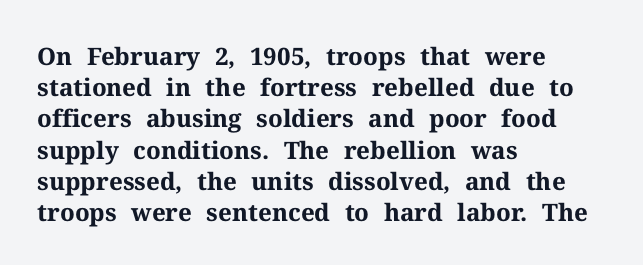
The image shows 24 px bold type, upright; set left-aligned, normal line spacing (1.3x), normal letter spacing, not underlined.
